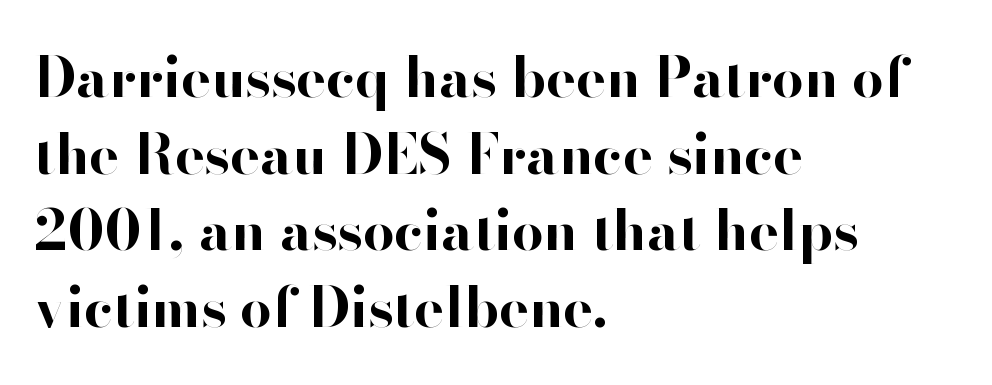
The image shows 56 px bold sans-serif type, upright; set left-aligned, normal line spacing (1.37x), normal letter spacing, not underlined; high stroke contrast and a small x-height.
